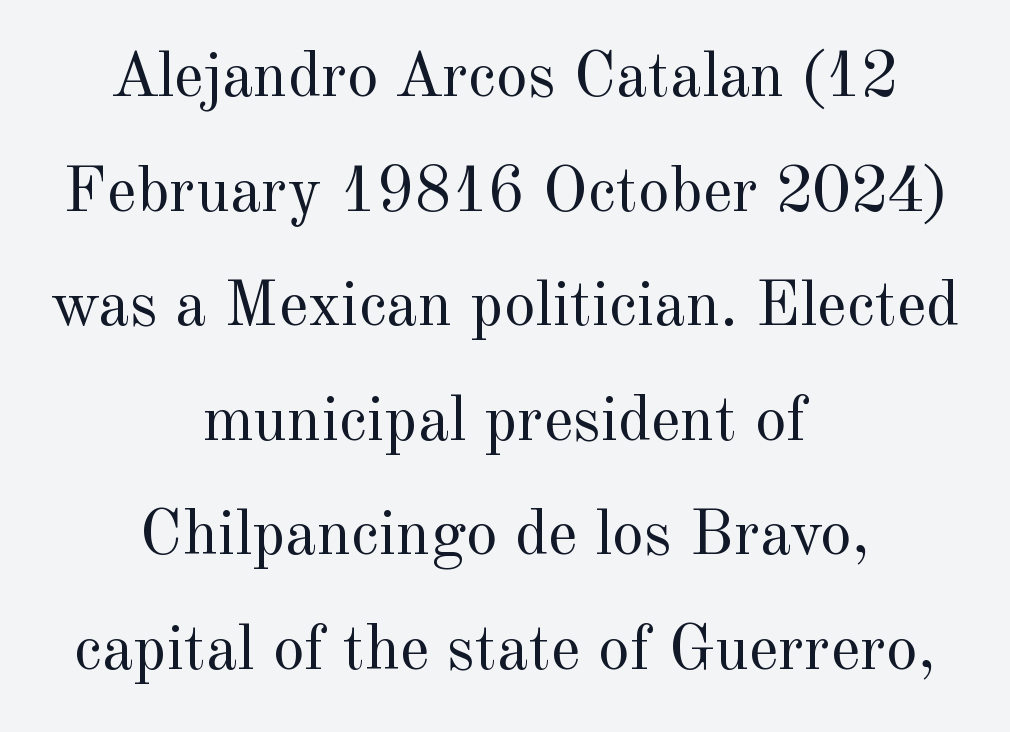
The image shows 64 px regular-weight serif type, upright; set centered, line spacing 1.79x, normal letter spacing, not underlined; a small x-height.
